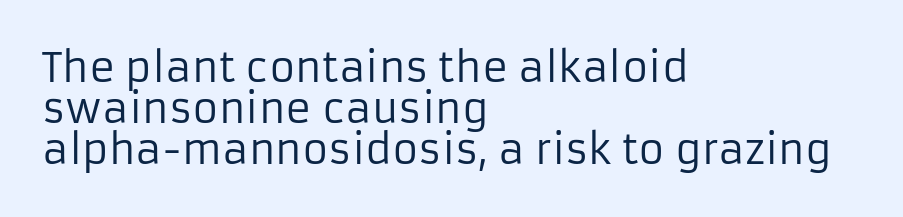
{"serif": "no", "italic": "no", "bold": "no", "weight": "regular", "width": "normal", "stroke_contrast": "low", "x_height": "medium", "monospaced": "no", "underline": "no", "align": "left", "line_spacing": "tight", "line_spacing_ratio": 1.02, "letter_spacing": "normal", "letter_spacing_em": 0.0, "glyph_px": 40}
